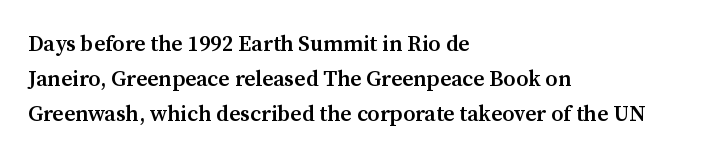
Q: Is the text bold? A: Semi-bold.
Q: Is the text italic (slanted)? A: No, it is upright.
Q: Is the text underlined? A: No.
Q: How is the paragraph aligned? A: Left-aligned.
Q: Is the spacing between letters normal or unusually wide? A: Normal.
Q: Is the spacing between lines tight, normal or loose? A: Normal.
